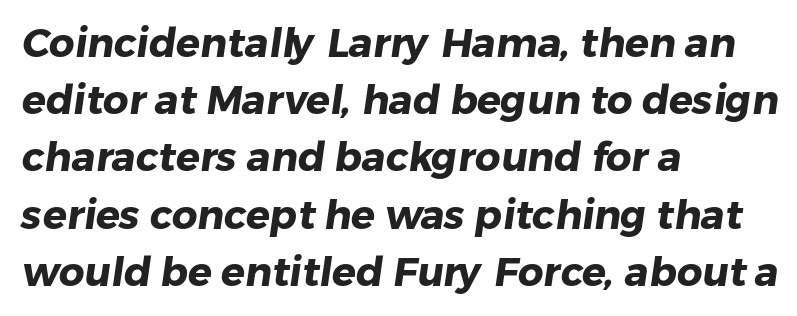
{"serif": "no", "bold": "yes", "weight": "heavy", "width": "normal", "stroke_contrast": "low", "x_height": "medium", "monospaced": "no", "underline": "no", "align": "left", "line_spacing": "normal", "line_spacing_ratio": 1.43, "letter_spacing": "normal", "letter_spacing_em": 0.0, "glyph_px": 40}
